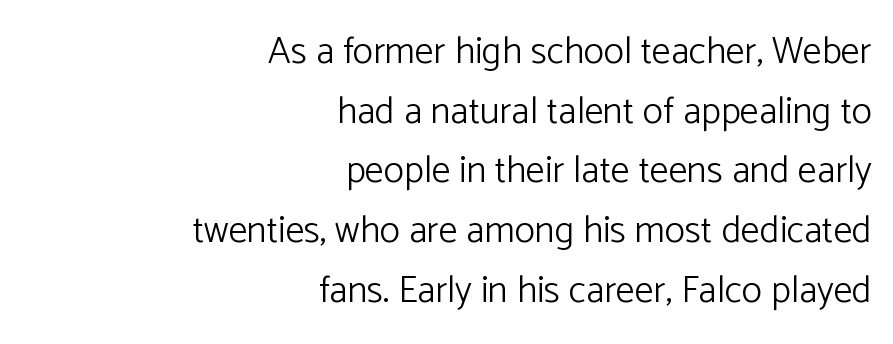
{"serif": "no", "italic": "no", "bold": "no", "weight": "light", "width": "normal", "stroke_contrast": "low", "x_height": "medium", "monospaced": "no", "underline": "no", "align": "right", "line_spacing": "normal", "line_spacing_ratio": 1.57, "letter_spacing": "normal", "letter_spacing_em": 0.0, "glyph_px": 38}
